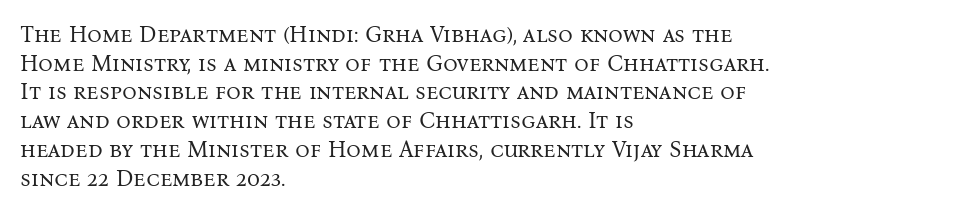
The image shows 23 px text type, upright; set left-aligned, normal line spacing (1.25x), normal letter spacing, not underlined.
